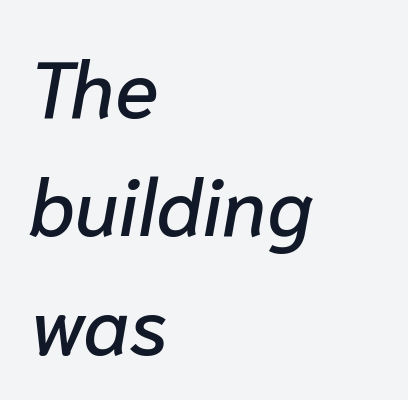
{"italic": "yes", "lean": "right", "slant_degrees": 10, "width": "normal", "stroke_contrast": "low", "x_height": "medium", "monospaced": "no", "underline": "no", "align": "left", "line_spacing": "normal", "line_spacing_ratio": 1.48, "letter_spacing": "normal", "letter_spacing_em": 0.0, "glyph_px": 80}
